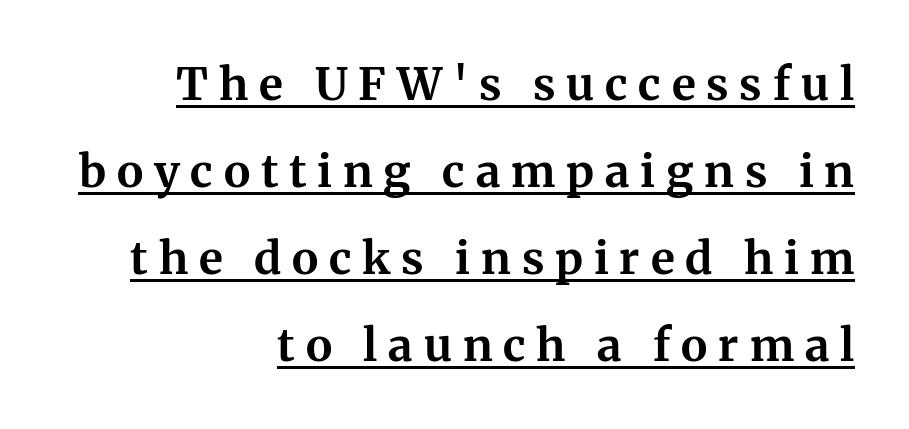
{"serif": "yes", "italic": "no", "bold": "yes", "weight": "bold", "width": "normal", "stroke_contrast": "medium", "x_height": "medium", "monospaced": "no", "underline": "yes", "align": "right", "line_spacing": "loose", "line_spacing_ratio": 1.93, "letter_spacing": "wide", "letter_spacing_em": 0.24, "glyph_px": 45}
